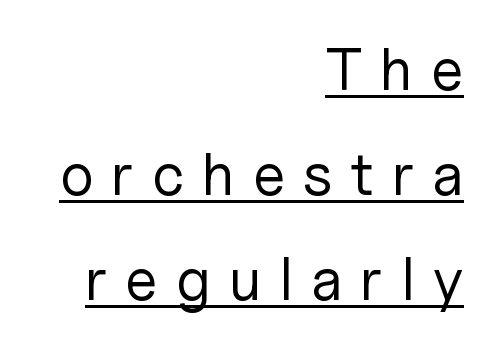
{"serif": "no", "italic": "no", "bold": "no", "weight": "regular", "width": "normal", "stroke_contrast": "low", "x_height": "medium", "monospaced": "no", "underline": "yes", "align": "right", "line_spacing_ratio": 1.78, "letter_spacing": "wide", "letter_spacing_em": 0.31, "glyph_px": 59}
